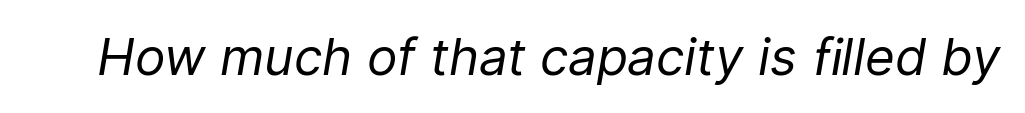
Q: Is the text bold? A: No.
Q: Is the text italic (slanted)? A: Yes, it leans right by about 9 degrees.
Q: Is the text underlined? A: No.
Q: Is the spacing between letters normal or unusually wide? A: Normal.
Q: Width (condensed, normal, or wide)? A: Normal.
Q: Stroke contrast? A: Low.
Q: x-height? A: Medium.
Q: Monospaced? A: No.
